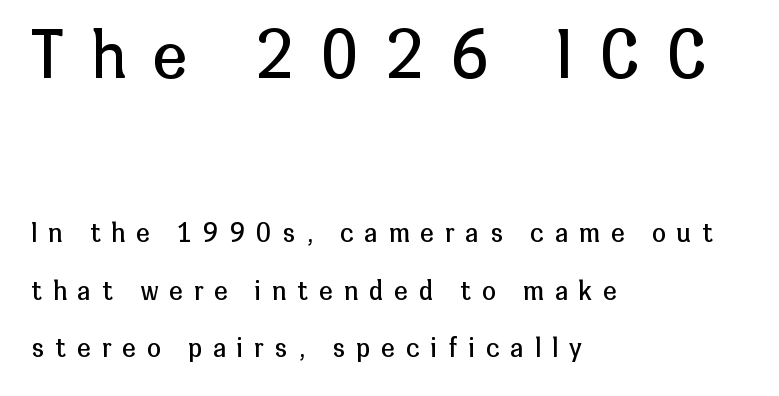
Compared with typical paragraphs, the rows here are farther apart. Stroke thickness stays within the range of a standard reading face or lighter. The horizontal fit of the characters is loose and conspicuously gappy. Nope, not italic — everything's standing straight.
